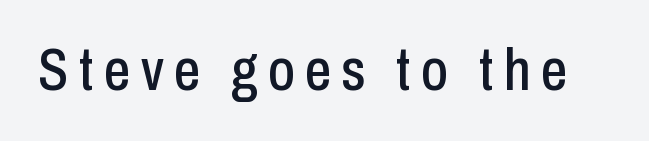
{"serif": "no", "italic": "no", "width": "condensed", "stroke_contrast": "low", "x_height": "medium", "monospaced": "no", "underline": "no", "glyph_px": 59}
